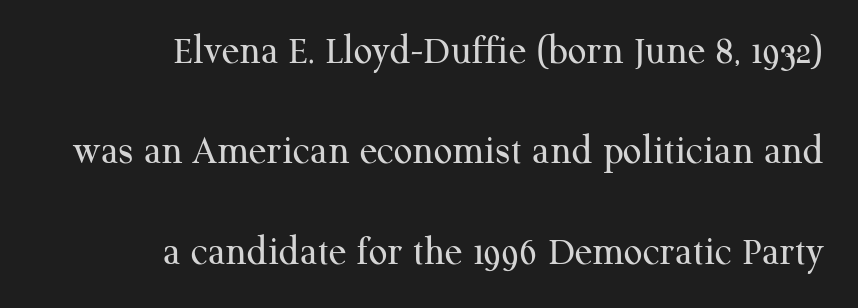
{"serif": "yes", "italic": "no", "bold": "no", "weight": "regular", "width": "normal", "stroke_contrast": "medium", "x_height": "medium", "monospaced": "no", "underline": "no", "align": "right", "line_spacing": "loose", "line_spacing_ratio": 2.45, "letter_spacing": "normal", "letter_spacing_em": 0.0, "glyph_px": 41}
